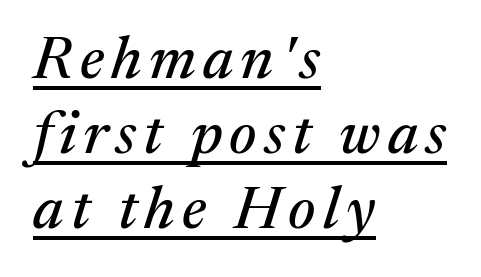
Q: Is the text italic (slanted)? A: Yes, it leans right by about 17 degrees.
Q: Is the typeface a serif or a sans-serif typeface? A: Serif.
Q: Is the text underlined? A: Yes.
Q: How is the paragraph aligned? A: Left-aligned.
Q: Is the spacing between lines tight, normal or loose? A: Normal.
Q: Width (condensed, normal, or wide)? A: Normal.
Q: Stroke contrast? A: Medium.
Q: x-height? A: Medium.
Q: Monospaced? A: No.
